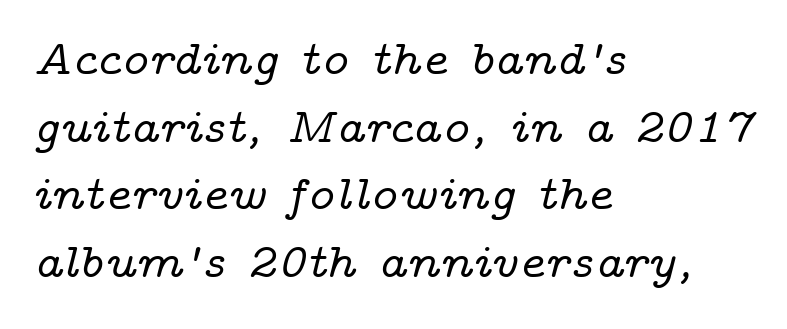
{"serif": "yes", "italic": "yes", "lean": "right", "slant_degrees": 14, "width": "wide", "stroke_contrast": "low", "x_height": "medium", "monospaced": "no", "underline": "no", "align": "left", "line_spacing": "normal", "line_spacing_ratio": 1.38, "letter_spacing": "normal", "letter_spacing_em": 0.0, "glyph_px": 49}
